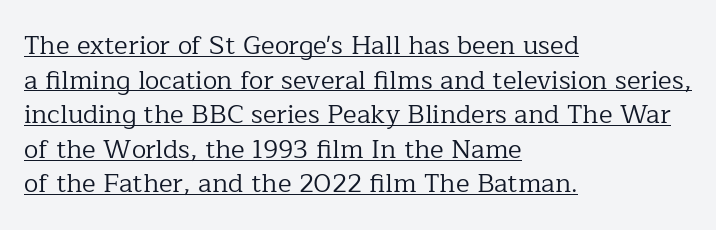
The image shows 26 px text type, upright; set left-aligned, normal line spacing (1.33x), normal letter spacing, underlined.
